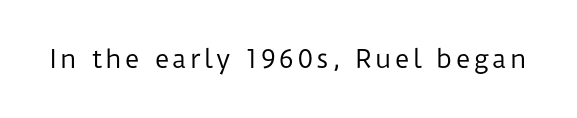
The image shows 25 px text type, upright; set not underlined.
